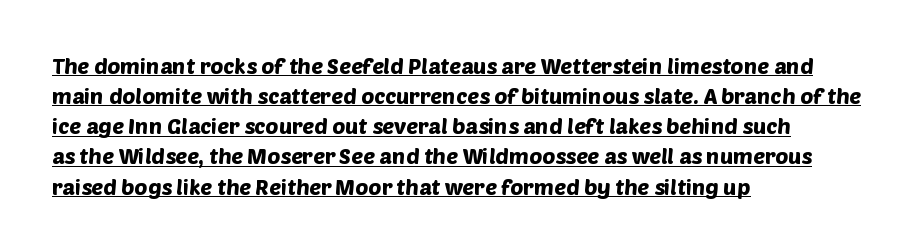
{"underline": "yes", "align": "left", "line_spacing": "normal", "line_spacing_ratio": 1.37, "letter_spacing": "normal", "letter_spacing_em": 0.0, "glyph_px": 22}
